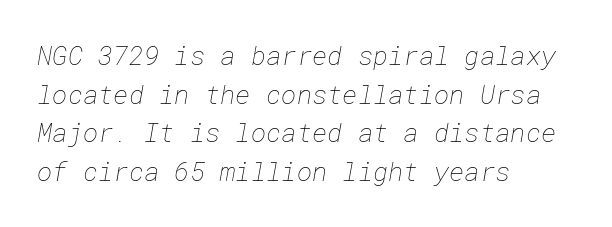
{"bold": "no", "underline": "no", "align": "left", "line_spacing": "normal", "line_spacing_ratio": 1.49, "letter_spacing": "normal", "letter_spacing_em": 0.0, "glyph_px": 26}
